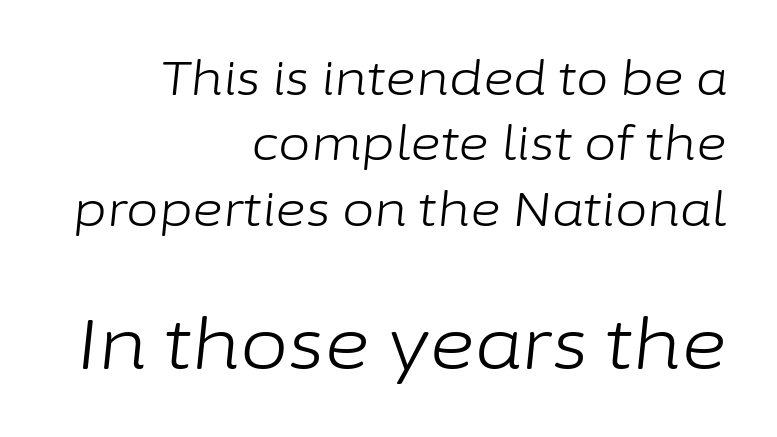
Q: Is the text bold? A: No.
Q: Is the text italic (slanted)? A: Yes, it leans right by about 6 degrees.
Q: Is the text underlined? A: No.
Q: How is the paragraph aligned? A: Right-aligned.
Q: Is the spacing between letters normal or unusually wide? A: Normal.
Q: Is the spacing between lines tight, normal or loose? A: Normal.
Q: Which block of text is set in a larger size, the first (top) or the second (bottom)? A: The second (bottom) one.
Q: Width (condensed, normal, or wide)? A: Normal.
Q: Stroke contrast? A: Low.
Q: x-height? A: Medium.
Q: Monospaced? A: No.
